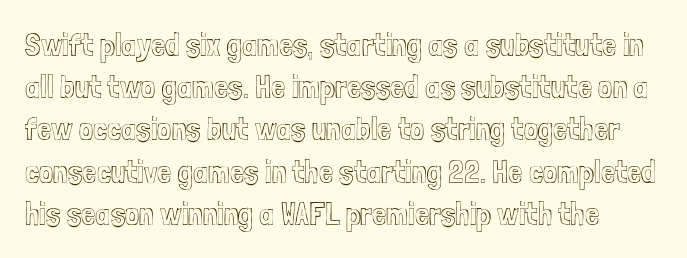
Short note: letters normally spaced. The foot of each line stays bare and open. Is this a fixed-width face? No — the glyphs have proportional, varying widths. Italic? Not at all — the glyphs are vertical. Baseline-to-baseline distance is the conventional proportion of letter height.
